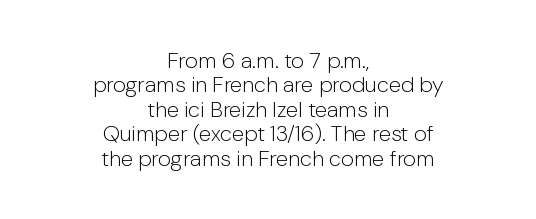
Where is the straight margin? There isn't one; the lines are centered. No extra ink here — the face is not bold. Tall strokes in this sample are plumb rather than angled. Whoever set this chose condensed vertical rhythm over breathing room. Standard letterfit; no display-style spreading of the glyphs.
